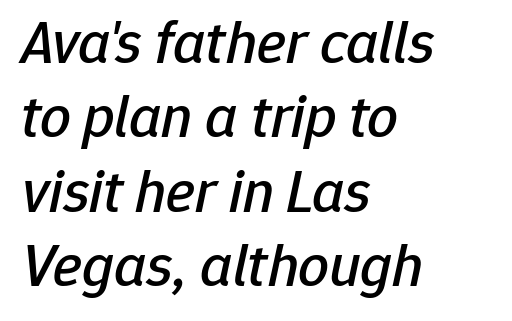
The line texture is even and compact thanks to regular tracking. Looks like regular typesetting: each glyph gets only the width it needs. The space directly below the letters is spotless. Rendered with sloped, italic letterforms. Each line starts at the same left margin while the right side varies.
